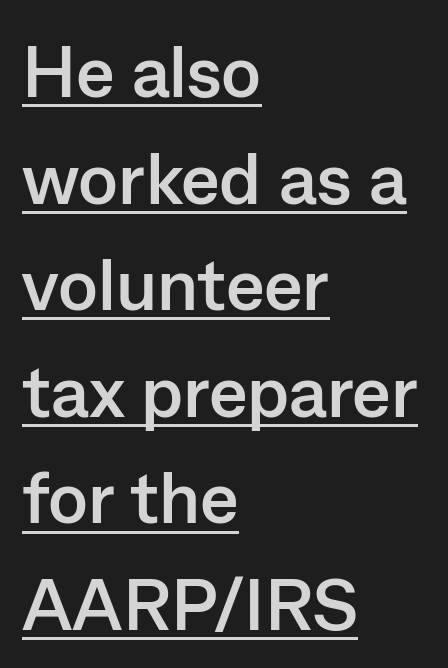
{"serif": "no", "italic": "no", "bold": "yes", "weight": "semibold", "width": "normal", "stroke_contrast": "low", "x_height": "medium", "monospaced": "no", "underline": "yes", "align": "left", "line_spacing": "normal", "line_spacing_ratio": 1.46, "letter_spacing": "normal", "letter_spacing_em": 0.0, "glyph_px": 73}
